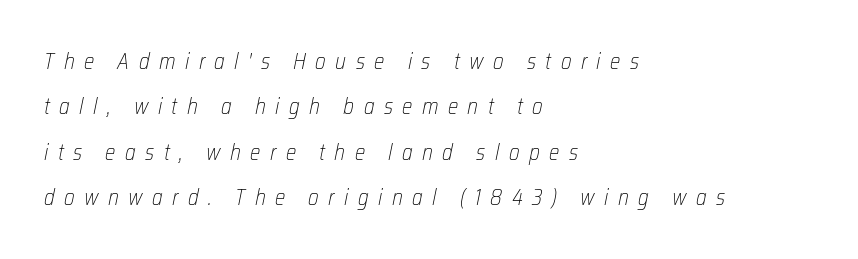
{"italic": "yes", "lean": "right", "slant_degrees": 12, "bold": "no", "underline": "no", "align": "left", "line_spacing": "loose", "line_spacing_ratio": 2.06, "letter_spacing": "wide", "letter_spacing_em": 0.43, "glyph_px": 22}
